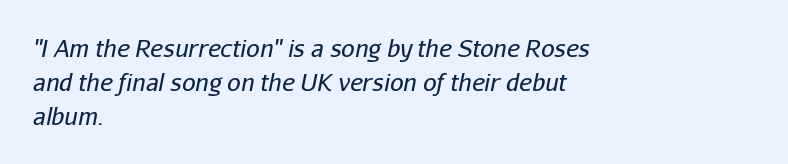
{"italic": "yes", "lean": "right", "slant_degrees": 11, "bold": "no", "underline": "no", "align": "left", "line_spacing": "normal", "line_spacing_ratio": 1.42, "letter_spacing": "normal", "letter_spacing_em": 0.0, "glyph_px": 24}
